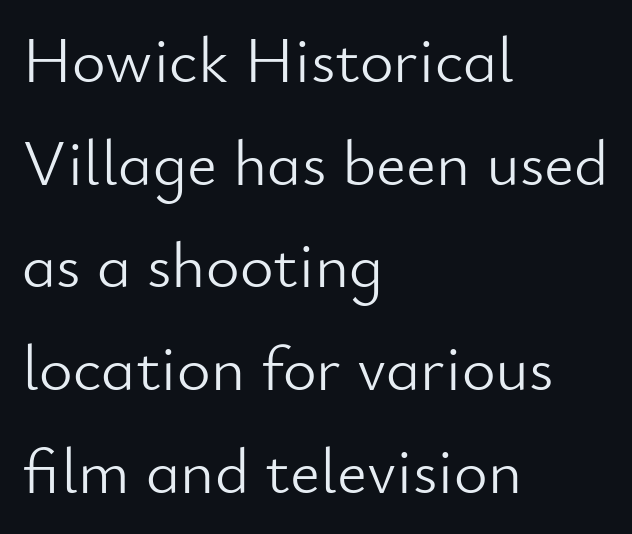
{"serif": "no", "italic": "no", "bold": "no", "weight": "light", "width": "normal", "stroke_contrast": "low", "x_height": "small", "monospaced": "no", "underline": "no", "align": "left", "line_spacing": "normal", "line_spacing_ratio": 1.58, "letter_spacing": "normal", "letter_spacing_em": 0.0, "glyph_px": 65}
